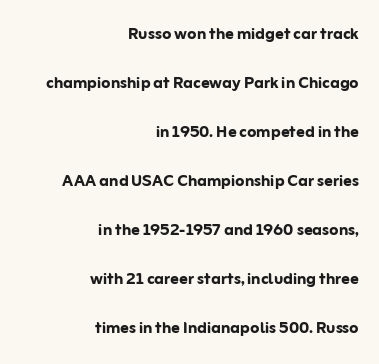
{"italic": "no", "bold": "yes", "underline": "no", "align": "right", "line_spacing": "loose", "line_spacing_ratio": 2.33, "letter_spacing": "normal", "letter_spacing_em": 0.0, "glyph_px": 21}
